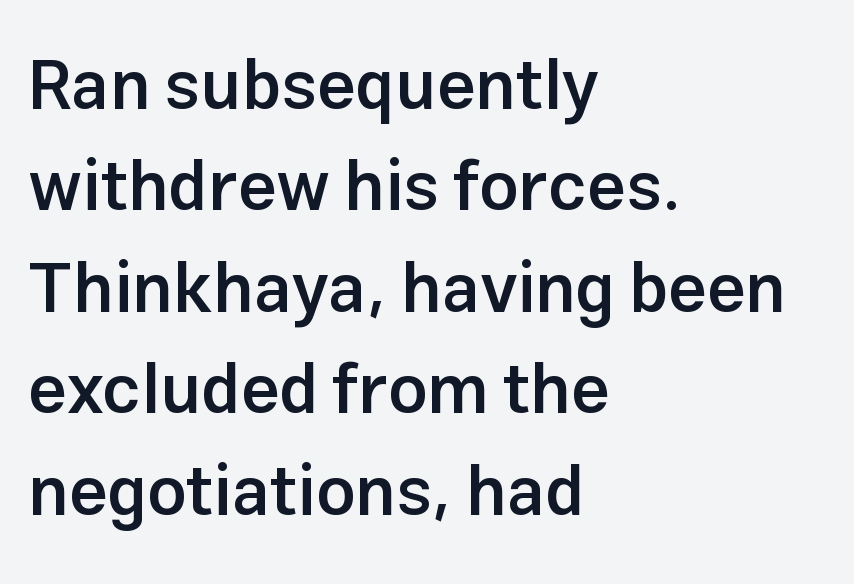
The lines sit at an ordinary, default distance from one another. Observe the ordinary spacing: letters are neighbours, not strangers. The letters advance in unequal steps, a hallmark of proportional type. In terms of posture, this sample is upright. Are there feet on the stems? There aren't — it's a sans.
